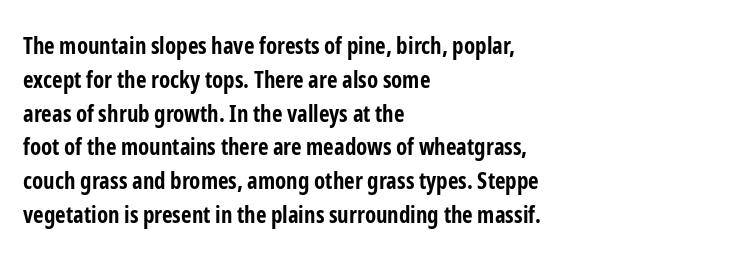
The image shows 23 px bold type, upright; set left-aligned, normal line spacing (1.47x), normal letter spacing, not underlined.
